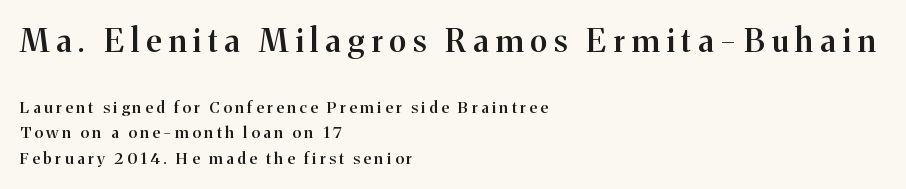
Q: Is the text bold? A: Semi-bold.
Q: Is the text italic (slanted)? A: No, it is upright.
Q: Is the typeface a serif or a sans-serif typeface? A: Serif.
Q: Is the text underlined? A: No.
Q: How is the paragraph aligned? A: Left-aligned.
Q: Is the spacing between letters normal or unusually wide? A: Unusually wide.
Q: Is the spacing between lines tight, normal or loose? A: Normal.
Q: Which block of text is set in a larger size, the first (top) or the second (bottom)? A: The first (top) one.
Q: Width (condensed, normal, or wide)? A: Normal.
Q: Stroke contrast? A: Medium.
Q: x-height? A: Medium.
Q: Monospaced? A: No.
